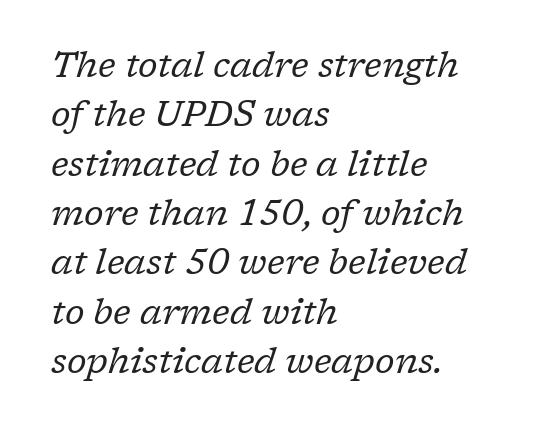
{"serif": "yes", "italic": "yes", "lean": "right", "slant_degrees": 17, "bold": "no", "weight": "regular", "width": "normal", "stroke_contrast": "low", "x_height": "medium", "monospaced": "no", "underline": "no", "align": "left", "line_spacing": "normal", "line_spacing_ratio": 1.41, "letter_spacing": "normal", "letter_spacing_em": 0.0, "glyph_px": 35}
